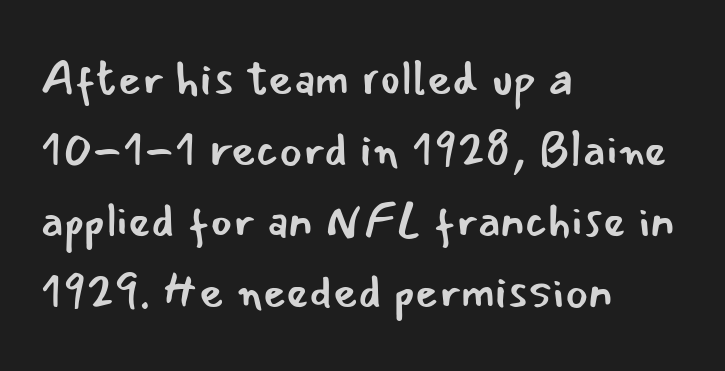
Q: Is the text bold? A: No.
Q: Is the text italic (slanted)? A: No, it is upright.
Q: Is the typeface a serif or a sans-serif typeface? A: Sans-serif.
Q: Is the text underlined? A: No.
Q: How is the paragraph aligned? A: Left-aligned.
Q: Is the spacing between letters normal or unusually wide? A: Normal.
Q: Is the spacing between lines tight, normal or loose? A: Normal.
Q: Width (condensed, normal, or wide)? A: Normal.
Q: Stroke contrast? A: Low.
Q: x-height? A: Small.
Q: Monospaced? A: No.
